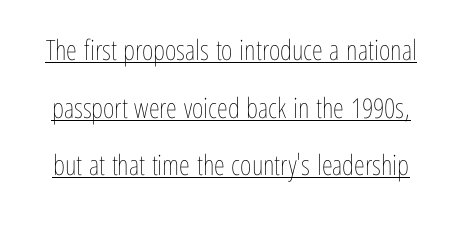
Q: Is the text bold? A: No.
Q: Is the text italic (slanted)? A: No, it is upright.
Q: Is the text underlined? A: Yes.
Q: Is the spacing between letters normal or unusually wide? A: Normal.
Q: Is the spacing between lines tight, normal or loose? A: Loose.
Q: Width (condensed, normal, or wide)? A: Condensed.
Q: Stroke contrast? A: Low.
Q: x-height? A: Medium.
Q: Monospaced? A: No.
